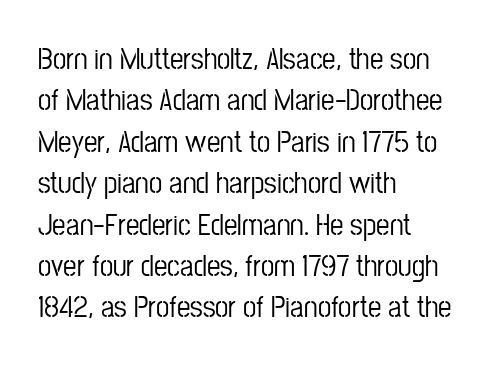
The image shows 30 px condensed sans-serif type, upright; set left-aligned, normal line spacing (1.38x), normal letter spacing, not underlined; low stroke contrast and a medium x-height.
